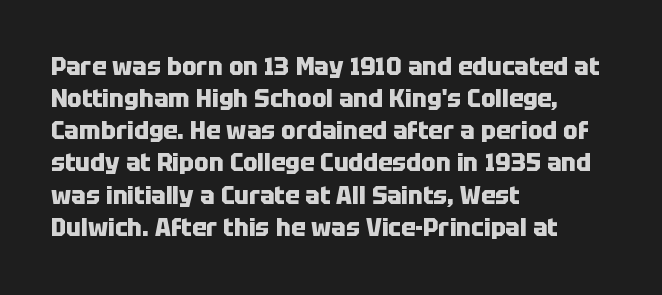
Heavy-handed strokes throughout: this text is bold. Ordinary non-slanted type is in use. The text block is weighted toward the left margin, trailing off unevenly rightward. Students, observe: this is what conventionally led text looks like. Students, note that the glyphs here touch the page at normal intervals. The words here are not underlined.
